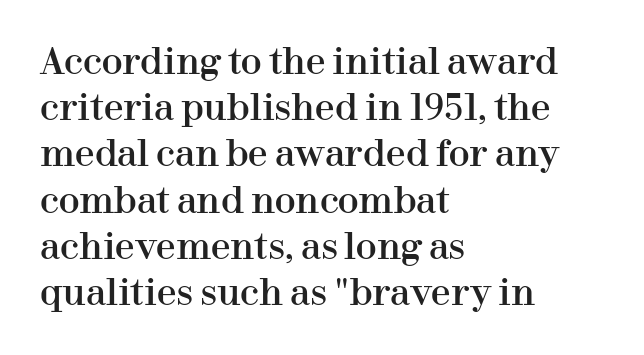
Q: Is the text italic (slanted)? A: No, it is upright.
Q: Is the typeface a serif or a sans-serif typeface? A: Serif.
Q: Is the text underlined? A: No.
Q: How is the paragraph aligned? A: Left-aligned.
Q: Is the spacing between letters normal or unusually wide? A: Normal.
Q: Is the spacing between lines tight, normal or loose? A: Normal.
Q: Width (condensed, normal, or wide)? A: Normal.
Q: Stroke contrast? A: High.
Q: x-height? A: Medium.
Q: Monospaced? A: No.
